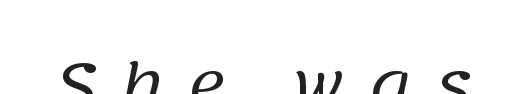
What kind of face is this? One without serifs — a sans. Looks like regular typesetting: each glyph gets only the width it needs. Between one letter and the next there's a generous, obvious gap. Think standard paragraph weight, or any step lighter than that. The gap between lines stays unmarked.
